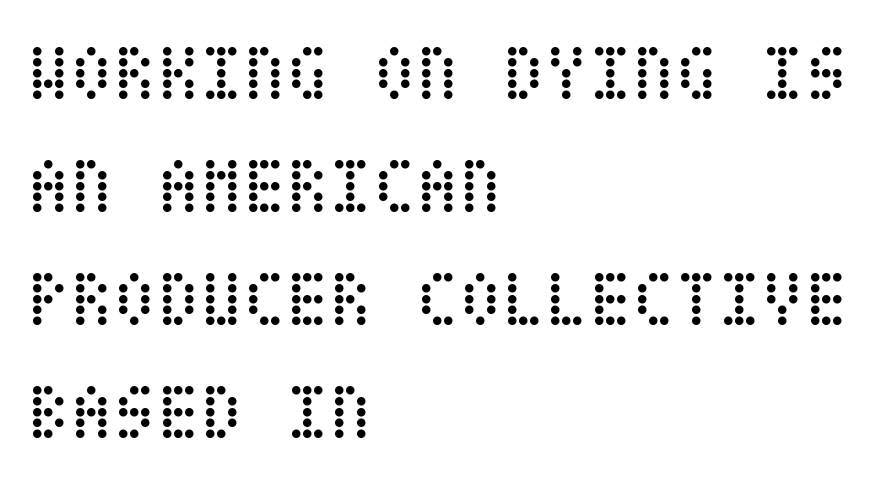
Rows of type keep a routine distance in the vertical direction. Decoration check: the copy has no underline. The strokes carry an ordinary text weight at most. Teacher's note: observe the even left margin — that is flush-left alignment. It's the straight-up-and-down kind of type.
